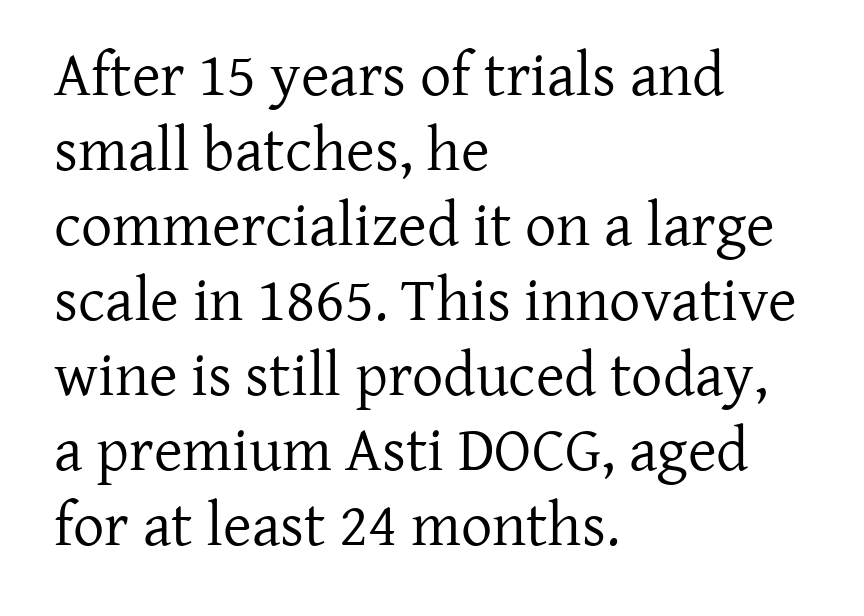
Bare-footed words on every line. The designer went with a serif here, giving each stem small feet. Counters stay open thanks to moderate or lighter strokes. Notice how the stems are strictly vertical — no italics here.
